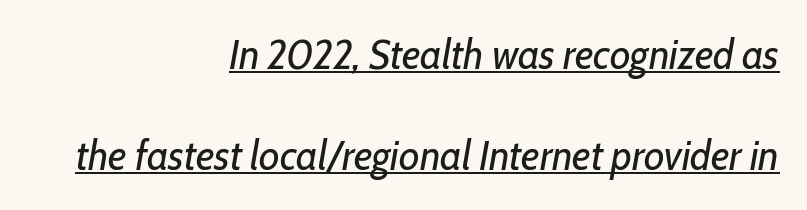
The image shows 42 px regular-weight, condensed type, italic (leaning right); set right-aligned, loose line spacing (2.41x), normal letter spacing, underlined; low stroke contrast and a medium x-height.
